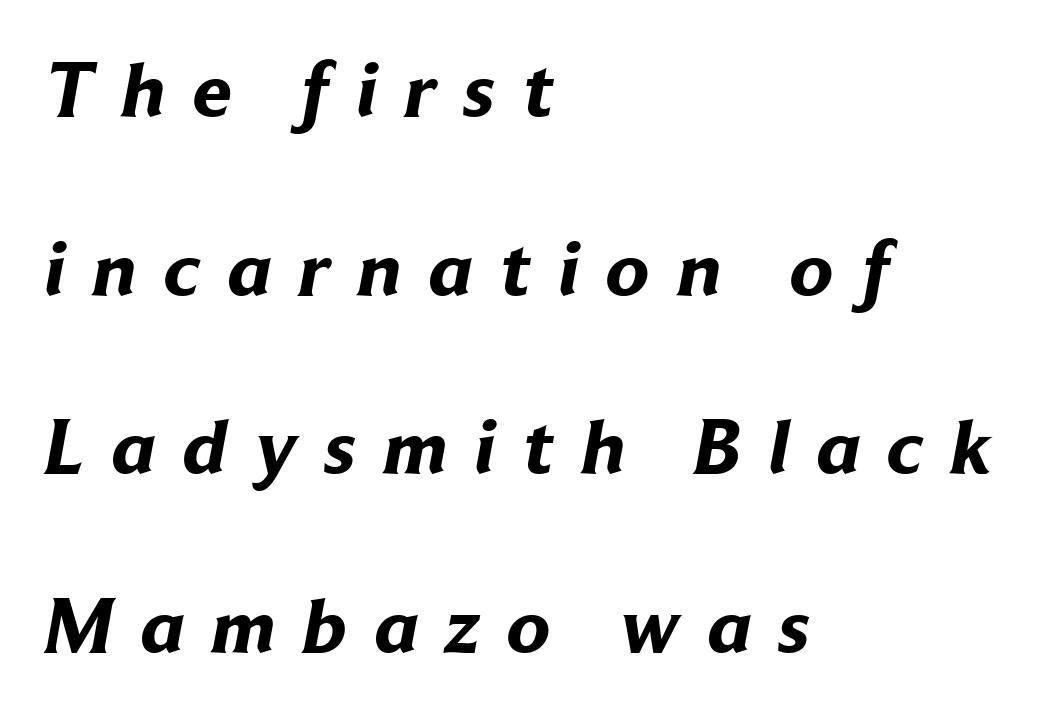
{"serif": "no", "bold": "yes", "weight": "bold", "width": "normal", "stroke_contrast": "low", "x_height": "medium", "monospaced": "no", "underline": "no", "align": "left", "line_spacing": "loose", "line_spacing_ratio": 2.26, "letter_spacing": "wide", "letter_spacing_em": 0.35, "glyph_px": 79}
